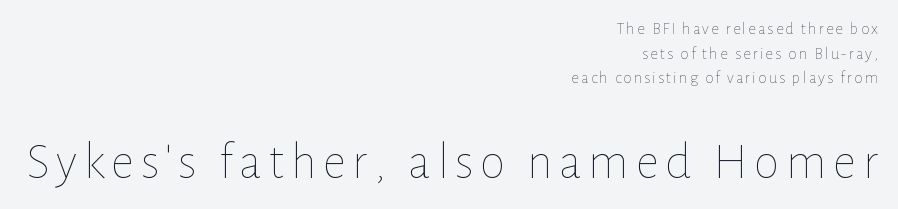
{"italic": "no", "bold": "no", "weight": "thin", "width": "normal", "stroke_contrast": "low", "x_height": "medium", "monospaced": "no", "underline": "no", "align": "right", "line_spacing": "normal", "line_spacing_ratio": 1.45, "larger_block": "second", "size_ratio": 3.06, "glyph_px": 52}
